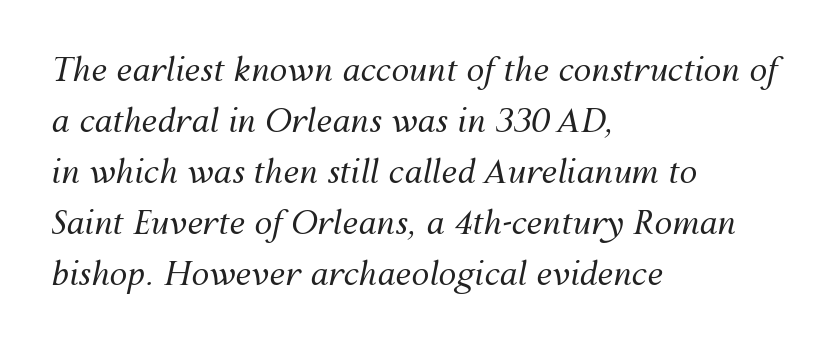
Q: Is the text bold? A: No.
Q: Is the text italic (slanted)? A: Yes, it leans right by about 12 degrees.
Q: Is the text underlined? A: No.
Q: How is the paragraph aligned? A: Left-aligned.
Q: Is the spacing between letters normal or unusually wide? A: Normal.
Q: Is the spacing between lines tight, normal or loose? A: Normal.
Q: Width (condensed, normal, or wide)? A: Normal.
Q: Stroke contrast? A: Medium.
Q: x-height? A: Medium.
Q: Monospaced? A: No.
